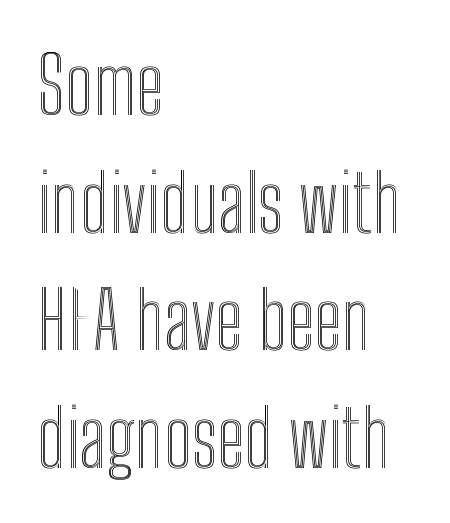
The image shows 79 px condensed type, upright; set left-aligned, normal line spacing (1.49x), normal letter spacing, not underlined; a medium x-height.
